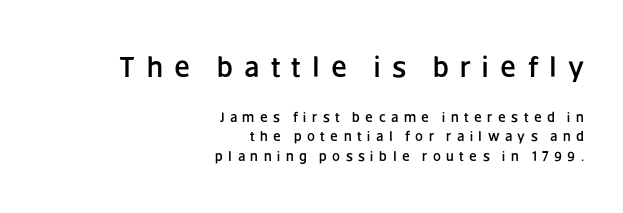
Nope, no serifs anywhere on these letters. Caption: expanded tracking, letters set apart. These lines were composed using upright roman letters. A bare baseline throughout the passage. Typesetter's note — upper block bumped up in size, lower block left smaller. The typesetter chose a ragged-left arrangement here.
